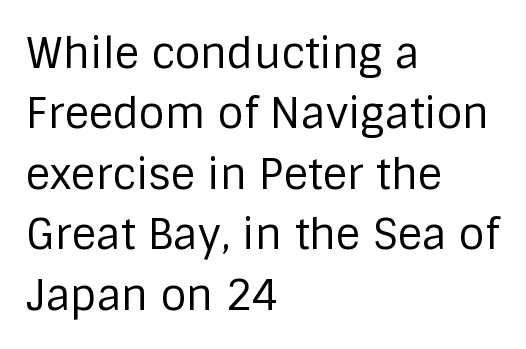
Q: Is the text bold? A: No.
Q: Is the text italic (slanted)? A: No, it is upright.
Q: Is the typeface a serif or a sans-serif typeface? A: Sans-serif.
Q: Is the text underlined? A: No.
Q: How is the paragraph aligned? A: Left-aligned.
Q: Is the spacing between letters normal or unusually wide? A: Normal.
Q: Is the spacing between lines tight, normal or loose? A: Normal.
Q: Width (condensed, normal, or wide)? A: Normal.
Q: Stroke contrast? A: Low.
Q: x-height? A: Large.
Q: Monospaced? A: No.
